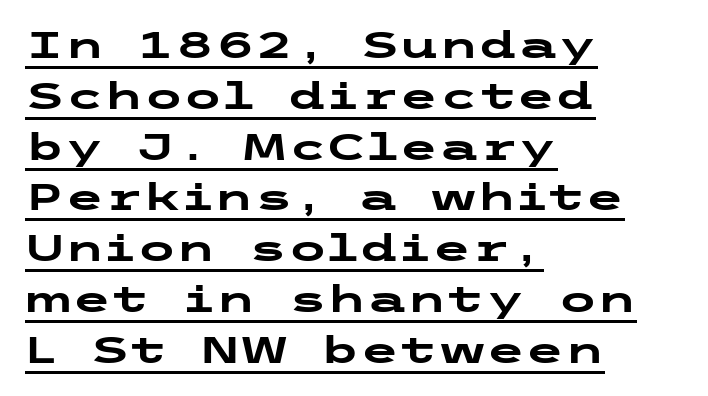
{"serif": "no", "italic": "no", "bold": "yes", "weight": "heavy", "width": "wide", "stroke_contrast": "low", "x_height": "medium", "underline": "yes", "align": "left", "line_spacing": "normal", "line_spacing_ratio": 1.41, "letter_spacing": "normal", "letter_spacing_em": 0.0, "glyph_px": 36}
